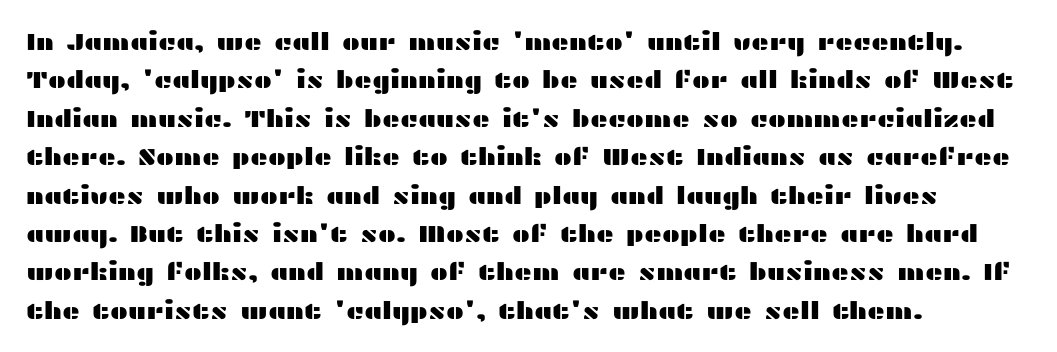
{"italic": "no", "underline": "no", "align": "left", "line_spacing": "normal", "line_spacing_ratio": 1.6, "letter_spacing": "normal", "letter_spacing_em": 0.0, "glyph_px": 24}
